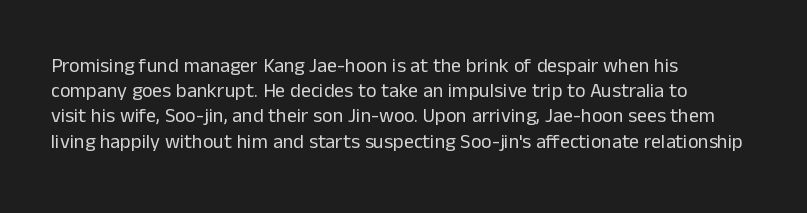
How would I describe the line gaps? Plain and ordinary. Stem width sits at or under what a default text font uses. Posture: straight, roman, zero tilt. Underlining? Definitely not there. How are the letters spaced? Ordinarily, with no added tracking. Alignment: flush left.
